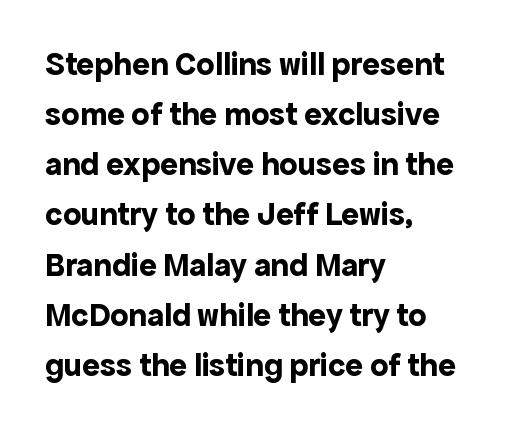
{"serif": "no", "italic": "no", "bold": "yes", "weight": "bold", "width": "normal", "x_height": "medium", "monospaced": "no", "underline": "no", "align": "left", "line_spacing": "normal", "line_spacing_ratio": 1.52, "letter_spacing": "normal", "letter_spacing_em": 0.0, "glyph_px": 33}
